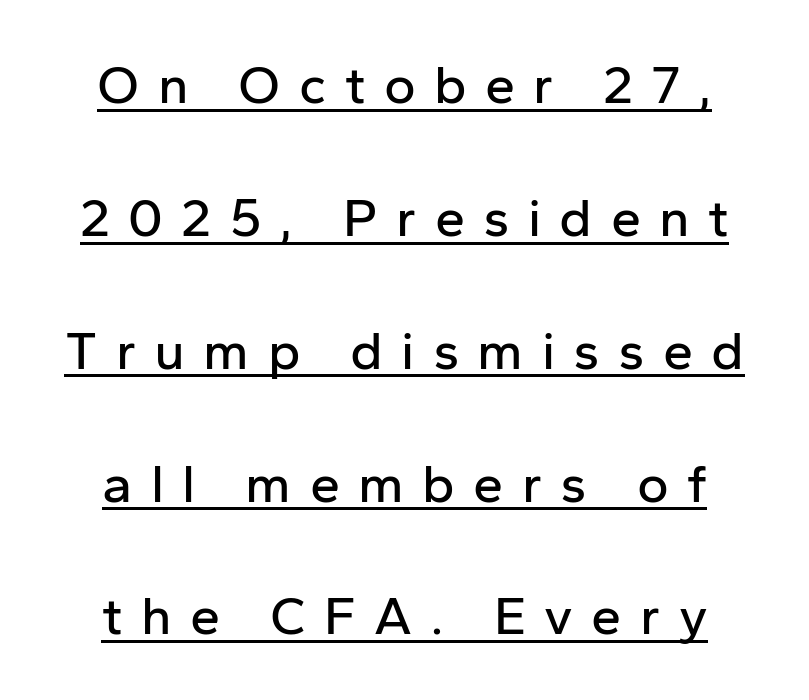
Quick note: underline on. Stroke terminals: plain, sans-serif. Display-style spreading of the glyphs; the letterfit is very open. The face used here is proportionally spaced, like ordinary book or web type. Quick note: not italic, upright.
